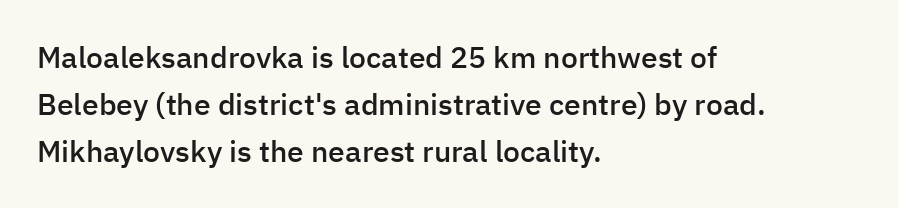
Q: Is the text bold? A: Semi-bold.
Q: Is the text italic (slanted)? A: No, it is upright.
Q: Is the typeface a serif or a sans-serif typeface? A: Sans-serif.
Q: Is the text underlined? A: No.
Q: How is the paragraph aligned? A: Left-aligned.
Q: Is the spacing between letters normal or unusually wide? A: Normal.
Q: Is the spacing between lines tight, normal or loose? A: Normal.
Q: Width (condensed, normal, or wide)? A: Normal.
Q: Stroke contrast? A: Low.
Q: x-height? A: Medium.
Q: Monospaced? A: No.
